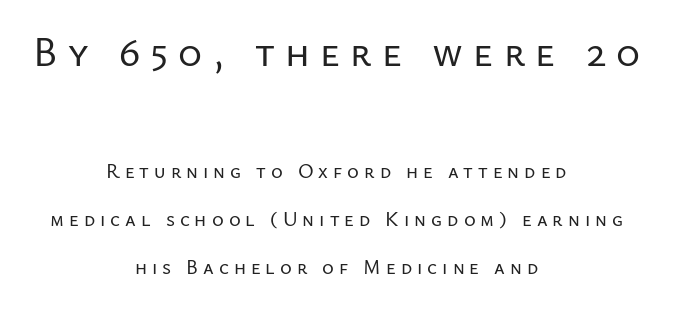
Q: Is the text italic (slanted)? A: No, it is upright.
Q: Is the typeface a serif or a sans-serif typeface? A: Sans-serif.
Q: Is the text underlined? A: No.
Q: How is the paragraph aligned? A: Centered.
Q: Is the spacing between letters normal or unusually wide? A: Unusually wide.
Q: Is the spacing between lines tight, normal or loose? A: Loose.
Q: Which block of text is set in a larger size, the first (top) or the second (bottom)? A: The first (top) one.
Q: Width (condensed, normal, or wide)? A: Normal.
Q: Stroke contrast? A: Low.
Q: x-height? A: Medium.
Q: Monospaced? A: No.
